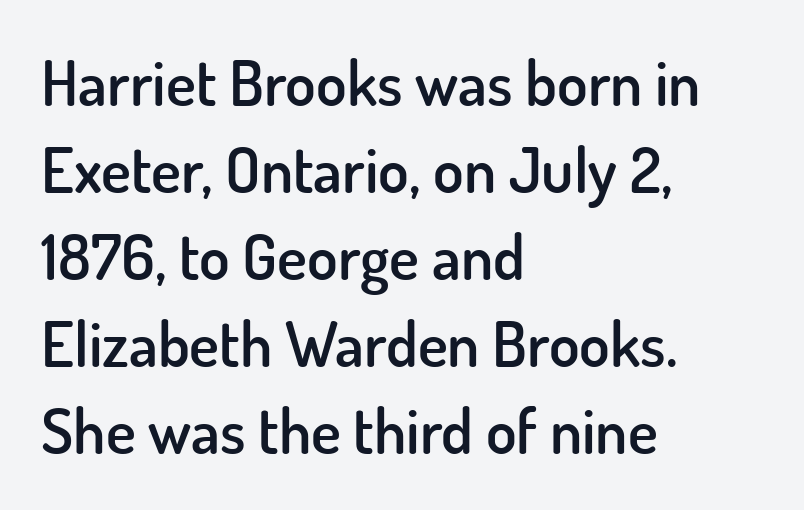
The image shows 63 px semibold sans-serif type, upright; set left-aligned, normal line spacing (1.38x), normal letter spacing, not underlined; low stroke contrast and a small x-height.
